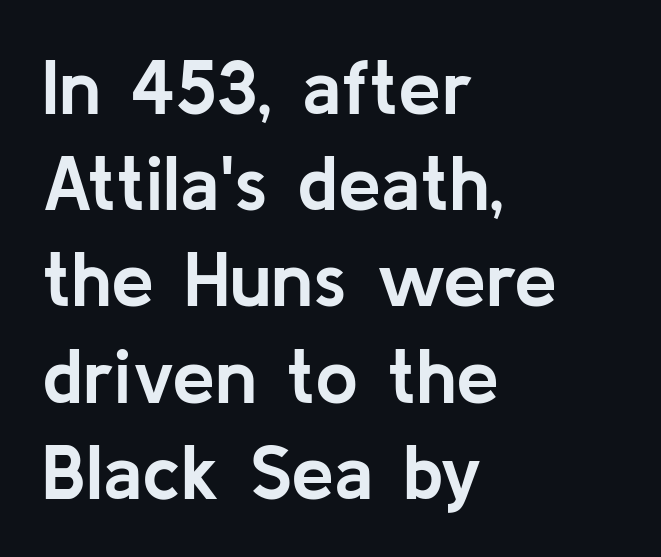
Q: Is the text bold? A: Yes.
Q: Is the text italic (slanted)? A: No, it is upright.
Q: Is the typeface a serif or a sans-serif typeface? A: Sans-serif.
Q: Is the text underlined? A: No.
Q: How is the paragraph aligned? A: Left-aligned.
Q: Is the spacing between letters normal or unusually wide? A: Normal.
Q: Is the spacing between lines tight, normal or loose? A: Normal.
Q: Width (condensed, normal, or wide)? A: Normal.
Q: Stroke contrast? A: Low.
Q: x-height? A: Medium.
Q: Monospaced? A: No.
